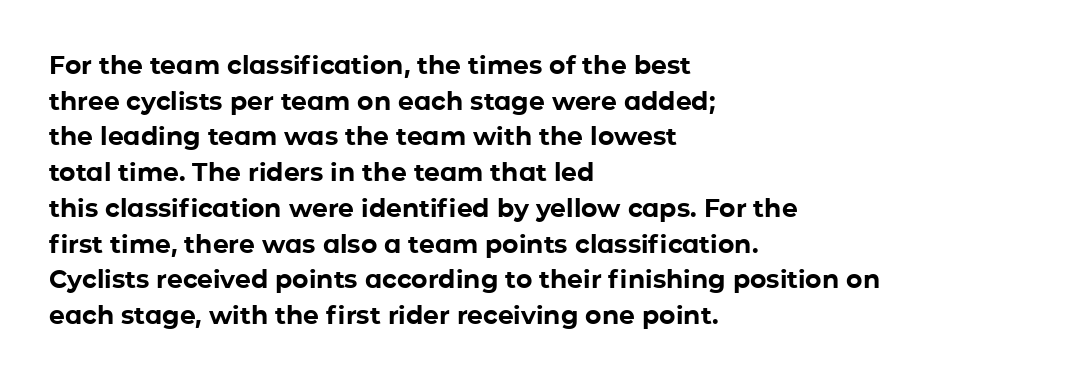
The image shows 25 px bold type, upright; set left-aligned, normal line spacing (1.43x), normal letter spacing, not underlined.
